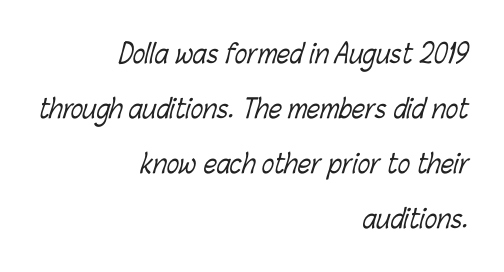
{"bold": "no", "underline": "no", "align": "right", "line_spacing": "loose", "line_spacing_ratio": 2.11, "letter_spacing": "normal", "letter_spacing_em": 0.0, "glyph_px": 26}
